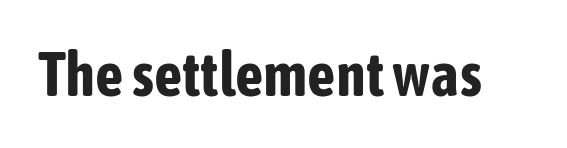
{"serif": "no", "italic": "no", "bold": "yes", "weight": "bold", "width": "condensed", "stroke_contrast": "low", "x_height": "medium", "monospaced": "no", "underline": "no", "letter_spacing": "normal", "letter_spacing_em": 0.0, "glyph_px": 62}
